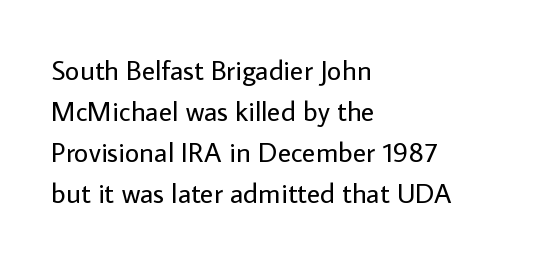
{"serif": "no", "italic": "no", "bold": "no", "weight": "regular", "width": "normal", "stroke_contrast": "low", "x_height": "medium", "monospaced": "no", "underline": "no", "align": "left", "line_spacing": "normal", "line_spacing_ratio": 1.47, "letter_spacing": "normal", "letter_spacing_em": 0.0, "glyph_px": 28}
